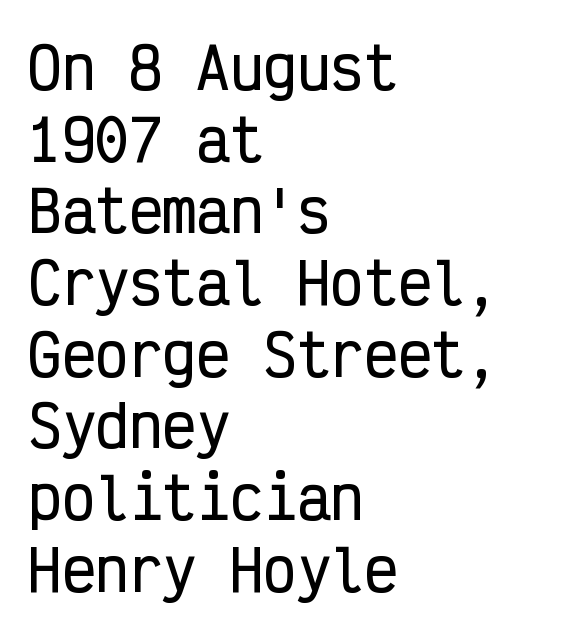
Q: Is the text italic (slanted)? A: No, it is upright.
Q: Is the typeface a serif or a sans-serif typeface? A: Sans-serif.
Q: Is the text underlined? A: No.
Q: How is the paragraph aligned? A: Left-aligned.
Q: Is the spacing between letters normal or unusually wide? A: Normal.
Q: Is the spacing between lines tight, normal or loose? A: Normal.
Q: Width (condensed, normal, or wide)? A: Condensed.
Q: Stroke contrast? A: Low.
Q: x-height? A: Medium.
Q: Monospaced? A: Yes.
